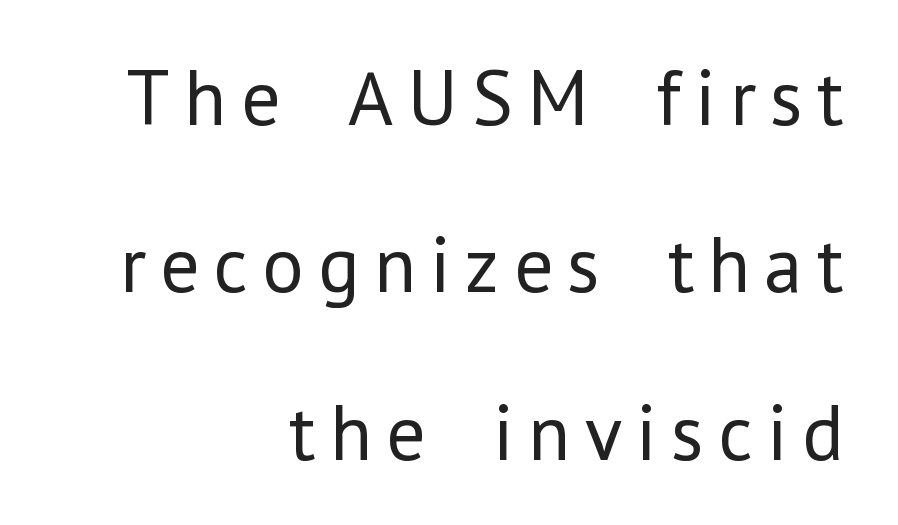
{"serif": "no", "italic": "no", "bold": "no", "weight": "regular", "width": "normal", "stroke_contrast": "low", "x_height": "medium", "monospaced": "no", "underline": "no", "align": "right", "line_spacing": "loose", "line_spacing_ratio": 2.12, "glyph_px": 79}
